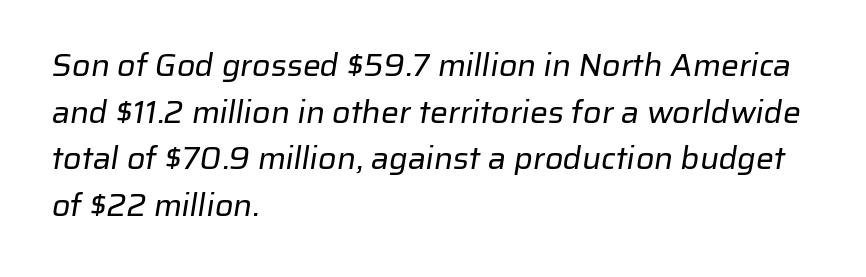
The typeface chosen for these lines omits serifs. Glyph-to-glyph distance matches everyday printed text. Every row of glyphs begins at an identical x-position on the left. A light-to-regular cut is what we see here. Each row of text sits above clean, open space. The passage shown is typed in a proportional face where columns would drift.
